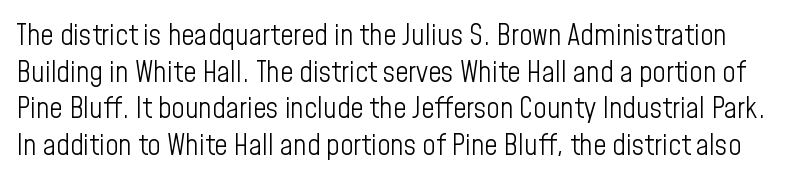
The strip under each line holds only bare page. Compared with typical body copy, the letter spacing here is the same. Weight: regular or lighter. Leading: standard.
